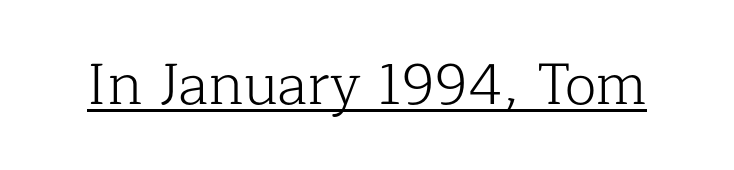
The image shows 58 px light serif type, upright; set normal letter spacing, underlined; low stroke contrast and a medium x-height.
